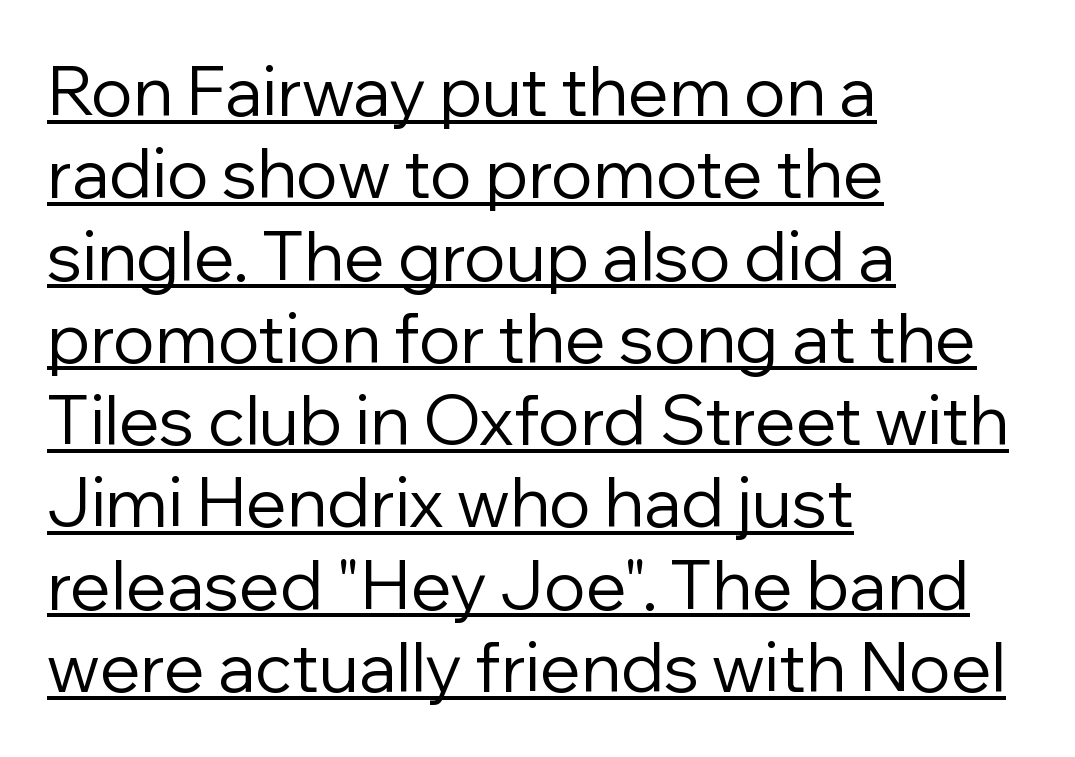
Q: Is the text bold? A: No.
Q: Is the text italic (slanted)? A: No, it is upright.
Q: Is the typeface a serif or a sans-serif typeface? A: Sans-serif.
Q: Is the text underlined? A: Yes.
Q: How is the paragraph aligned? A: Left-aligned.
Q: Is the spacing between letters normal or unusually wide? A: Normal.
Q: Width (condensed, normal, or wide)? A: Normal.
Q: Stroke contrast? A: Low.
Q: x-height? A: Medium.
Q: Monospaced? A: No.
